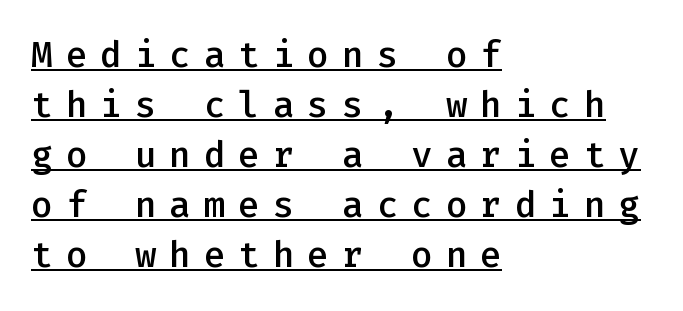
The letters march in equal steps, a hallmark of fixed-pitch type. Students, observe the line beneath the letters — that is underlining. This rendering widens character spacing well past its baseline value. Line starts are locked; line ends wander. The letters stand straight up with perfectly vertical stems.
